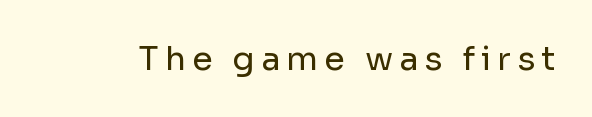
Q: Is the text bold? A: No.
Q: Is the text italic (slanted)? A: No, it is upright.
Q: Is the typeface a serif or a sans-serif typeface? A: Sans-serif.
Q: Is the text underlined? A: No.
Q: Width (condensed, normal, or wide)? A: Normal.
Q: Stroke contrast? A: Low.
Q: x-height? A: Medium.
Q: Monospaced? A: No.
